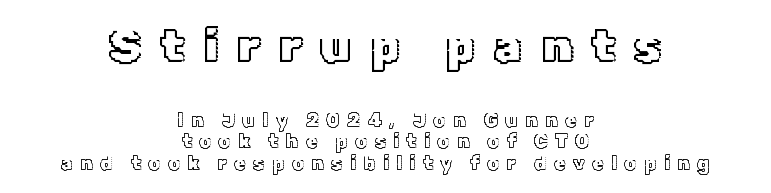
The words here are not underlined. A typesetter would call this heavily tracked-out type. The typography opts for an upright posture over an oblique one. Cramped leading. The letters advance in unequal steps, a hallmark of proportional type.
